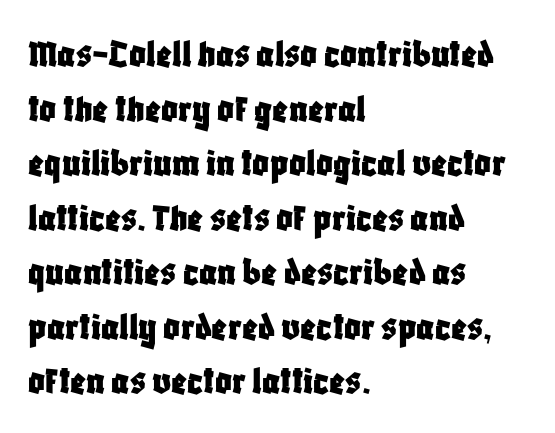
{"serif": "no", "italic": "no", "width": "condensed", "stroke_contrast": "low", "x_height": "large", "monospaced": "no", "underline": "no", "align": "left", "line_spacing": "normal", "line_spacing_ratio": 1.33, "letter_spacing": "normal", "letter_spacing_em": 0.0, "glyph_px": 41}
